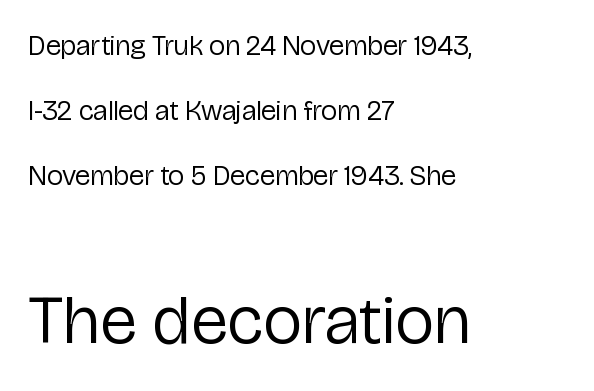
{"serif": "no", "italic": "no", "bold": "no", "weight": "regular", "width": "normal", "stroke_contrast": "low", "x_height": "medium", "monospaced": "no", "underline": "no", "align": "left", "line_spacing": "loose", "line_spacing_ratio": 2.32, "letter_spacing": "normal", "letter_spacing_em": 0.0, "larger_block": "second", "size_ratio": 2.46, "glyph_px": 69}
